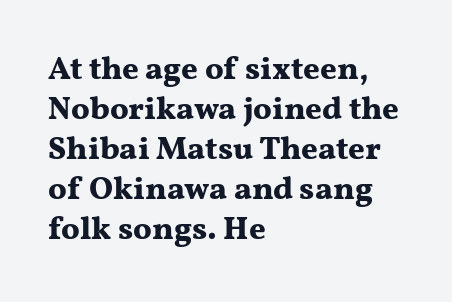
The image shows 32 px bold, wide serif type, upright; set left-aligned, normal line spacing (1.25x), normal letter spacing, not underlined; medium stroke contrast and a medium x-height.
